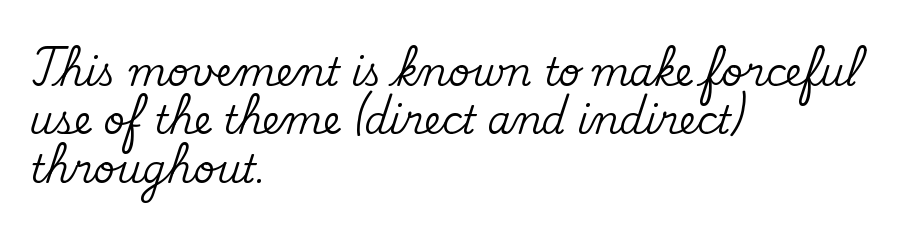
Line beginnings align vertically; line endings do not. Type without underlining. Note the varied advance widths — an 'i' is clearly narrower than an 'm'. The line-height multiplier appears to be the usual default.
